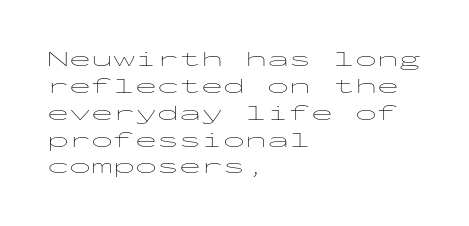
The image shows 22 px text type, upright; set left-aligned, line spacing 1.22x, normal letter spacing, not underlined.
